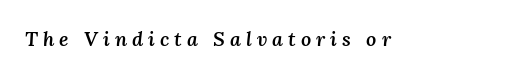
Plain, unruled lines of type. Each word looks stretched out because of the extra space between its letters. Typographic density is moderately raised because the face is semibold. Italic? Definitely — the glyphs are oblique.
